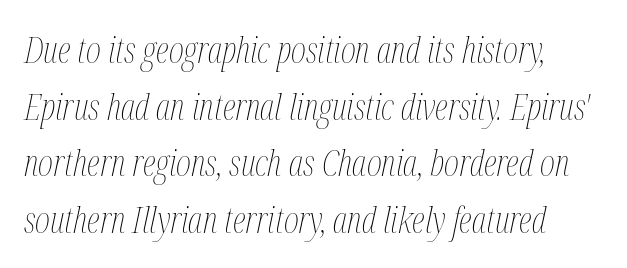
Q: Is the text bold? A: No.
Q: Is the text italic (slanted)? A: Yes, it leans right by about 12 degrees.
Q: Is the text underlined? A: No.
Q: Is the spacing between letters normal or unusually wide? A: Normal.
Q: Is the spacing between lines tight, normal or loose? A: Normal.
Q: Width (condensed, normal, or wide)? A: Condensed.
Q: Stroke contrast? A: Medium.
Q: x-height? A: Medium.
Q: Monospaced? A: No.
